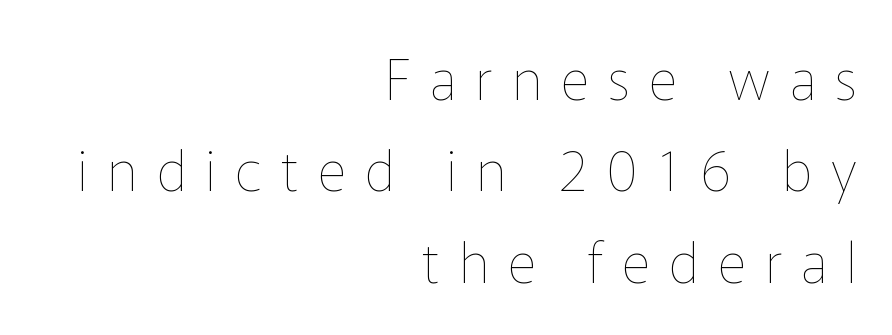
Line spacing here is normal. Ordinary non-slanted type is in use. The ragged edge is on the left, which tells us the setting is flush right. The tracking reads as deliberately expanded to a designer's eye.
